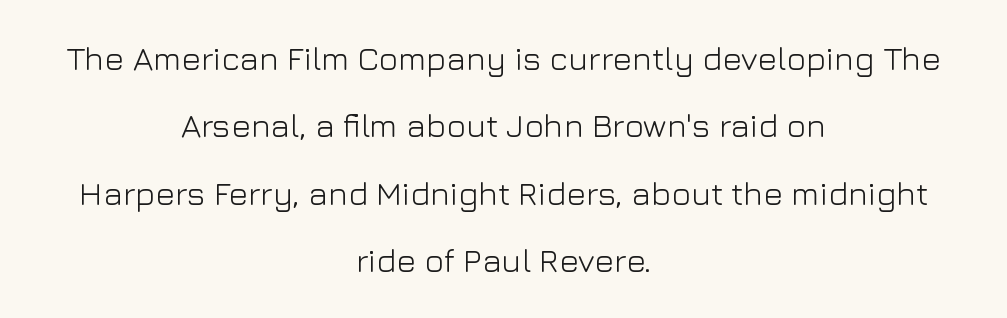
What's the leading like? Stretched, with rows far apart. The typesetting does not lean heavy: it is not bold. Short and long lines alike share a common midpoint. The specimen reads as upright at a glance. Descender tails drop into unmarked territory.
